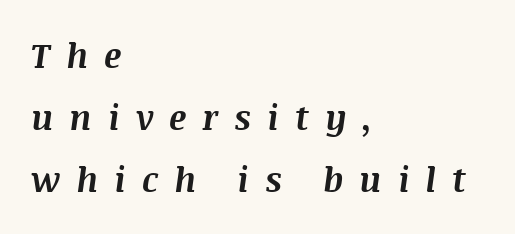
Q: Is the text bold? A: Yes.
Q: Is the text italic (slanted)? A: Yes, it leans right by about 8 degrees.
Q: Is the text underlined? A: No.
Q: How is the paragraph aligned? A: Left-aligned.
Q: Is the spacing between letters normal or unusually wide? A: Unusually wide.
Q: Width (condensed, normal, or wide)? A: Normal.
Q: Stroke contrast? A: Medium.
Q: x-height? A: Large.
Q: Monospaced? A: No.
